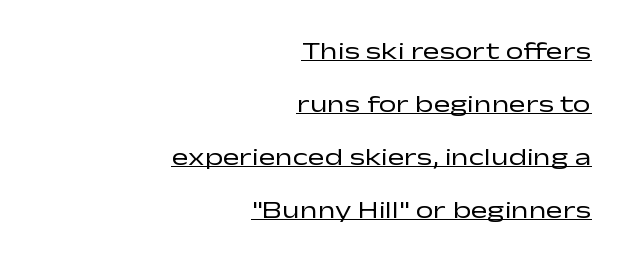
The image shows 25 px text type, upright; set right-aligned, loose line spacing (2.12x), normal letter spacing, underlined.
